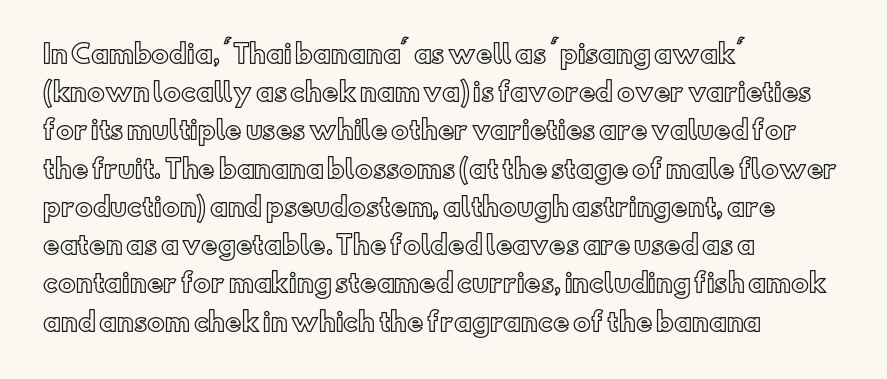
The image shows 25 px text type, upright; set left-aligned, normal line spacing (1.53x), normal letter spacing, not underlined.
